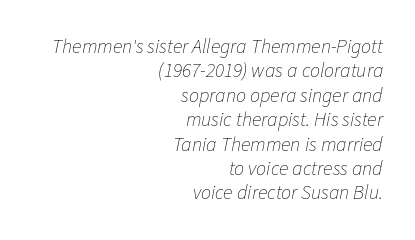
The image shows 20 px text type, italic (leaning right); set right-aligned, line spacing 1.22x, normal letter spacing, not underlined.
